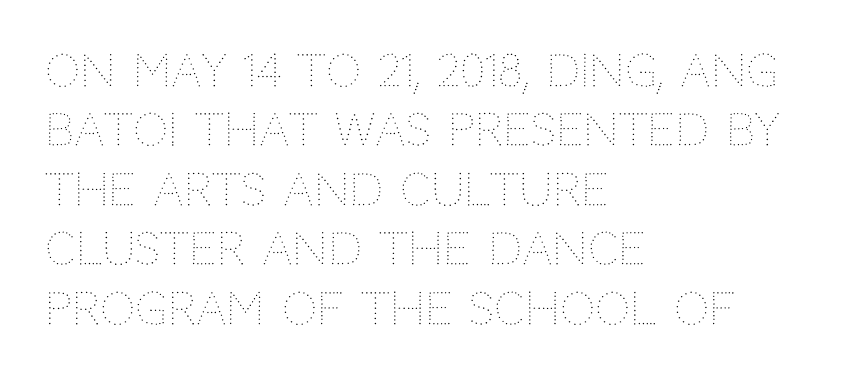
The image shows 44 px thin type, upright; set left-aligned, normal line spacing (1.35x), normal letter spacing, not underlined; medium stroke contrast and a large x-height.
